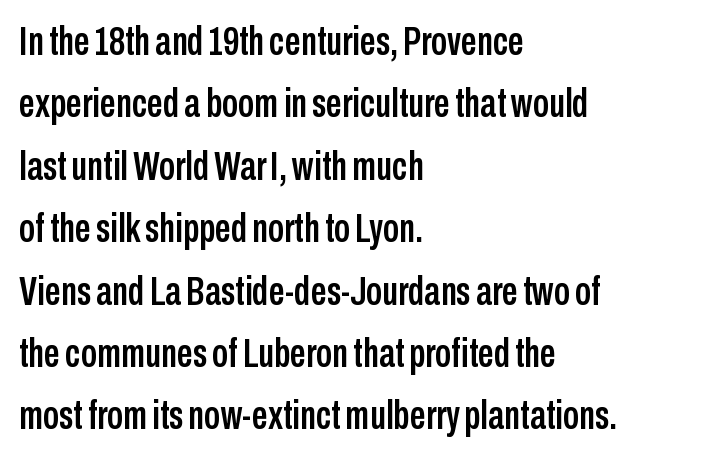
The image shows 40 px condensed sans-serif type, upright; set left-aligned, normal line spacing (1.56x), normal letter spacing, not underlined; low stroke contrast and a medium x-height.
